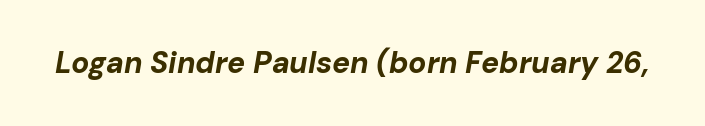
In terms of letterspacing, this is plain default setting. Check the space under the baseline: it is left empty. The passage shown is typed in a proportional face where columns would drift. This is oblique type, the kind used for emphasis or titles. Stroke thickness is high; the sample reads as a true bold.
